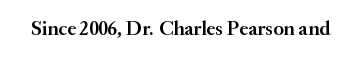
I'd describe the lettering as semibold — firm but not a full bold. The string is rendered with underlining switched off. If you drew a line through each stem, it would be perfectly vertical. Observe the ordinary spacing: letters are neighbours, not strangers.
